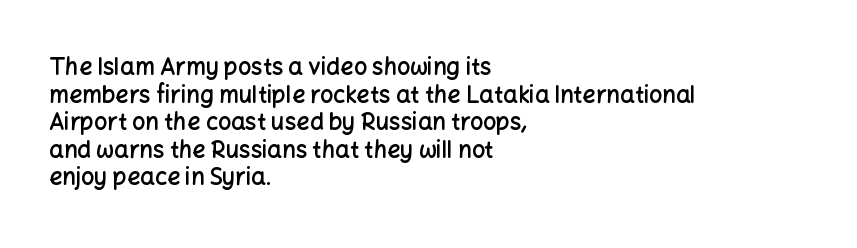
{"italic": "no", "bold": "semi", "underline": "no", "align": "left", "line_spacing_ratio": 1.2, "letter_spacing": "normal", "letter_spacing_em": 0.0, "glyph_px": 23}
